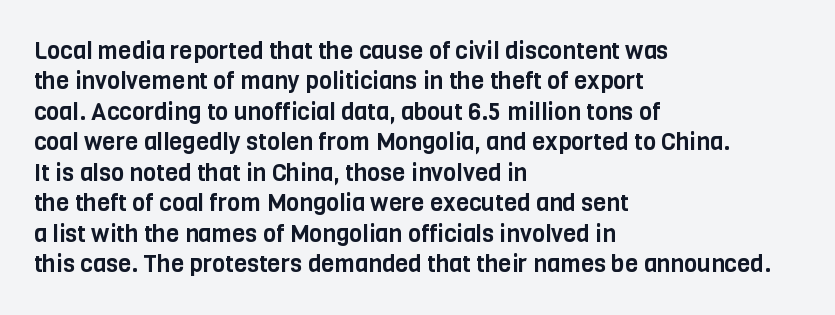
The image shows 24 px text type, upright; set left-aligned, normal line spacing (1.27x), normal letter spacing, not underlined.
